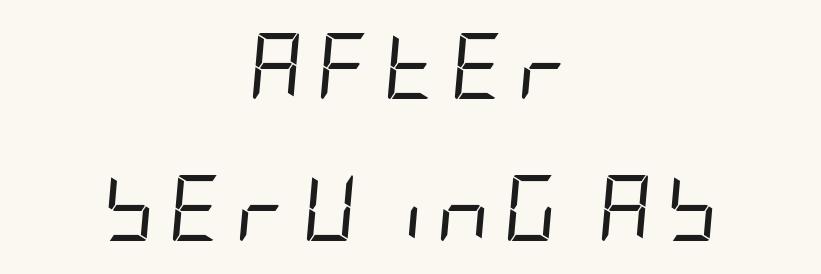
Q: Is the text bold? A: No.
Q: Is the text italic (slanted)? A: Yes, it leans right by about 5 degrees.
Q: Is the text underlined? A: No.
Q: How is the paragraph aligned? A: Centered.
Q: Is the spacing between letters normal or unusually wide? A: Unusually wide.
Q: Is the spacing between lines tight, normal or loose? A: Loose.
Q: Width (condensed, normal, or wide)? A: Condensed.
Q: Stroke contrast? A: Low.
Q: x-height? A: Large.
